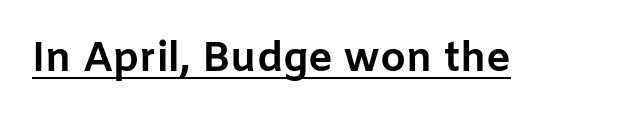
Q: Is the text bold? A: Yes.
Q: Is the text italic (slanted)? A: No, it is upright.
Q: Is the typeface a serif or a sans-serif typeface? A: Sans-serif.
Q: Is the text underlined? A: Yes.
Q: Is the spacing between letters normal or unusually wide? A: Normal.
Q: Width (condensed, normal, or wide)? A: Normal.
Q: Stroke contrast? A: Low.
Q: x-height? A: Medium.
Q: Monospaced? A: No.
